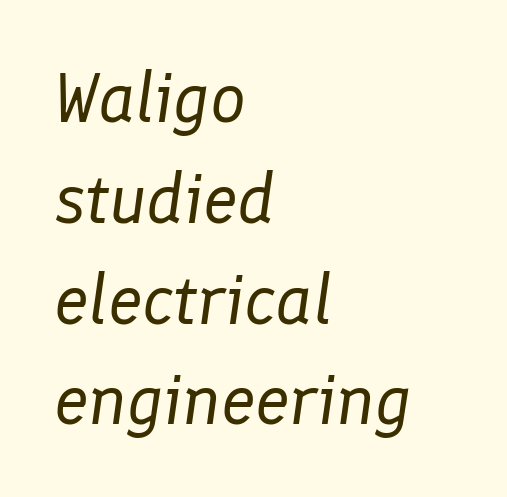
Q: Is the text bold? A: No.
Q: Is the text italic (slanted)? A: Yes, it leans right by about 8 degrees.
Q: Is the text underlined? A: No.
Q: How is the paragraph aligned? A: Left-aligned.
Q: Is the spacing between letters normal or unusually wide? A: Normal.
Q: Is the spacing between lines tight, normal or loose? A: Normal.
Q: Width (condensed, normal, or wide)? A: Normal.
Q: Stroke contrast? A: Low.
Q: x-height? A: Medium.
Q: Monospaced? A: No.
